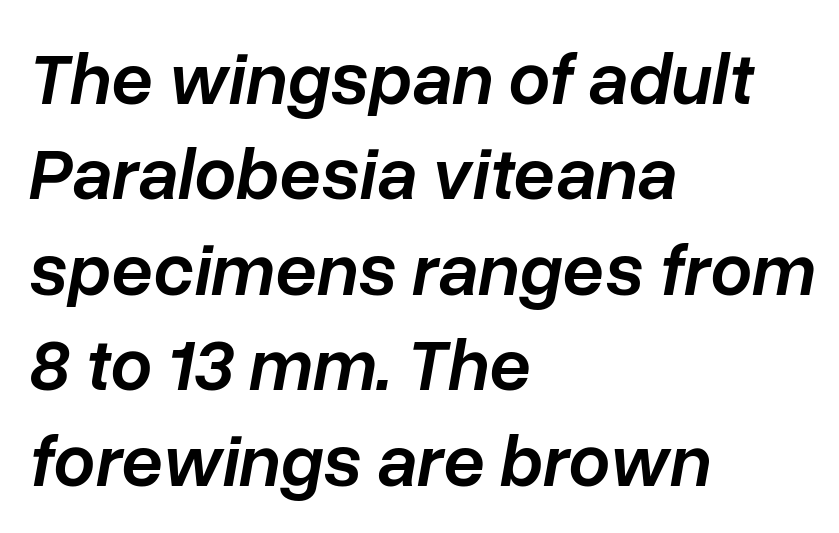
{"italic": "yes", "lean": "right", "slant_degrees": 10, "bold": "semi", "weight": "semibold", "width": "normal", "stroke_contrast": "low", "x_height": "medium", "monospaced": "no", "underline": "no", "align": "left", "line_spacing": "normal", "line_spacing_ratio": 1.29, "letter_spacing": "normal", "letter_spacing_em": 0.0, "glyph_px": 74}
